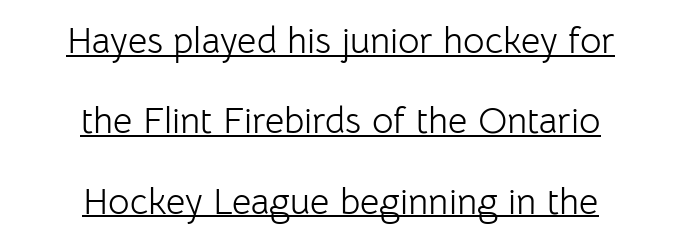
No extra ink here — the face is not bold. Proportional: the letters do not fall into vertical columns. Emphasis is given by a line drawn under the lettering. The type family on display is of the sans-serif kind. The leading is generous, giving the passage an open texture.
